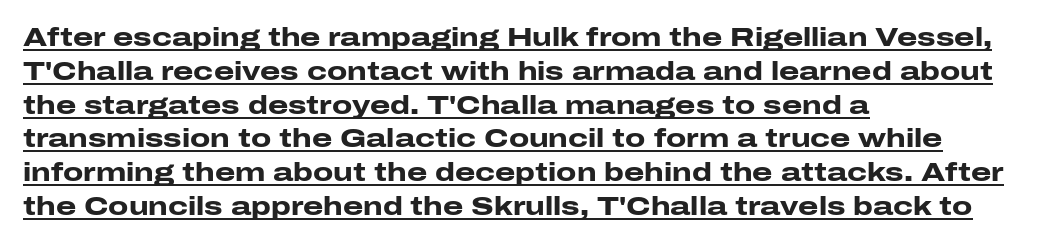
{"italic": "no", "bold": "yes", "underline": "yes", "align": "left", "line_spacing": "normal", "line_spacing_ratio": 1.3, "letter_spacing": "normal", "letter_spacing_em": 0.0, "glyph_px": 26}
